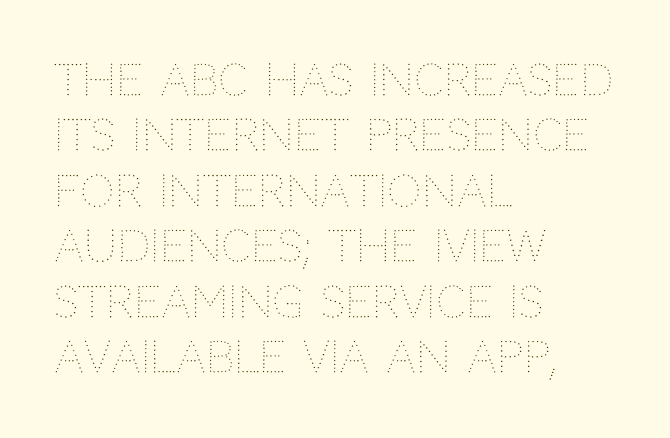
Q: Is the text bold? A: No.
Q: Is the text italic (slanted)? A: No, it is upright.
Q: Is the text underlined? A: No.
Q: How is the paragraph aligned? A: Left-aligned.
Q: Is the spacing between letters normal or unusually wide? A: Normal.
Q: Is the spacing between lines tight, normal or loose? A: Normal.
Q: Width (condensed, normal, or wide)? A: Normal.
Q: Stroke contrast? A: Medium.
Q: x-height? A: Large.
Q: Monospaced? A: No.
